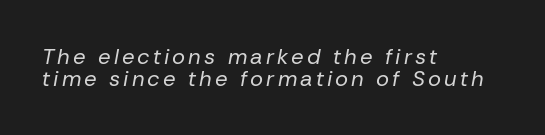
{"italic": "yes", "lean": "right", "slant_degrees": 10, "bold": "no", "underline": "no", "align": "left", "line_spacing": "tight", "line_spacing_ratio": 1.0, "glyph_px": 22}
